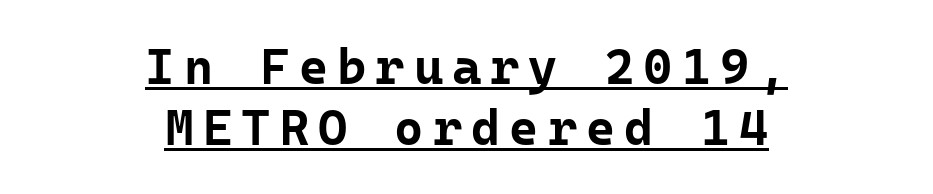
Descenders here cross a horizontal rule under the line. Stroke terminals: plain, sans-serif. Posture: upright roman. Is the type bold? Yes — the strokes are clearly thick and heavy. Leftover space on each line is divided equally before and after the words. Every character here occupies the same horizontal width, giving the sample a typewriter-like rhythm.
